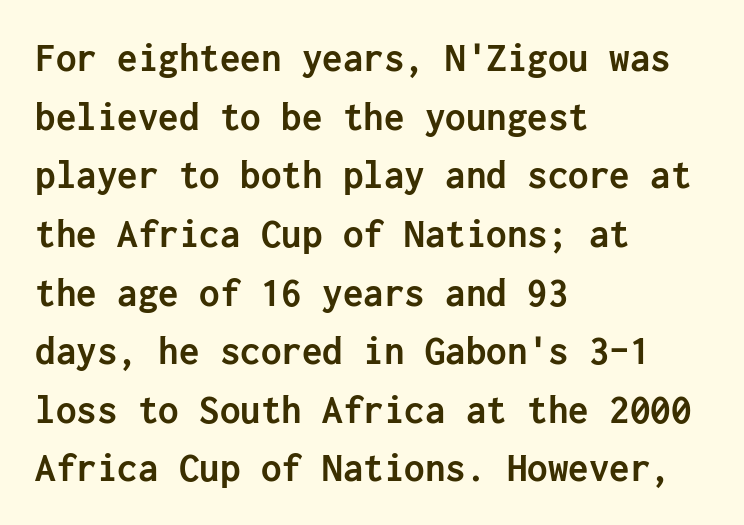
{"serif": "no", "italic": "no", "bold": "yes", "weight": "semibold", "width": "normal", "stroke_contrast": "low", "x_height": "medium", "underline": "no", "align": "left", "line_spacing": "normal", "line_spacing_ratio": 1.43, "letter_spacing": "normal", "letter_spacing_em": 0.0, "glyph_px": 41}
